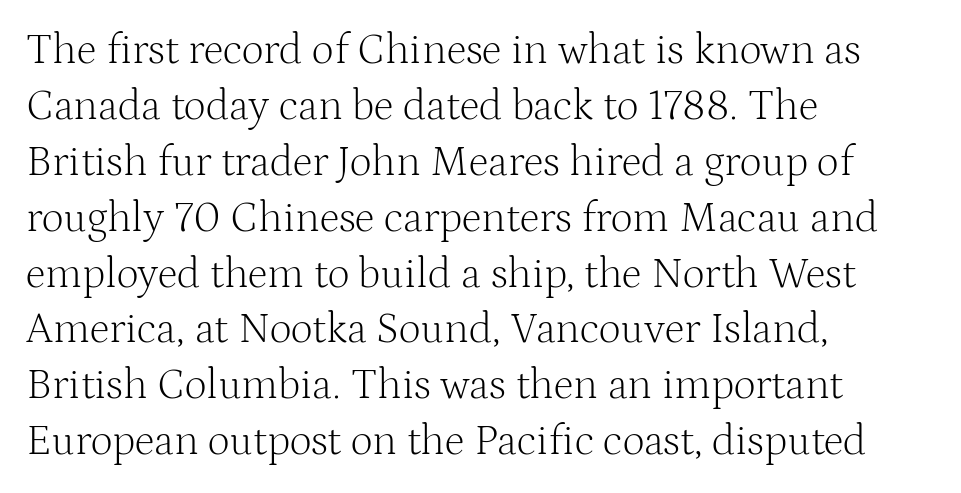
I'd call this a serif setting — the letters wear small feet. In terms of posture, this sample is upright. Bare-footed words on every line. The rag falls on the right side of this text block. These lines sit exactly where default settings would place them. Letters have the restrained weight of plain body copy at most.
